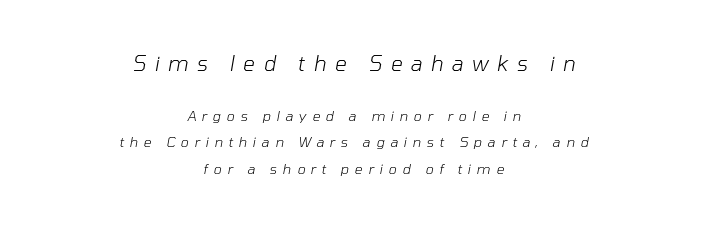
{"italic": "yes", "lean": "right", "slant_degrees": 10, "bold": "no", "underline": "no", "align": "center", "line_spacing": "loose", "line_spacing_ratio": 1.9, "letter_spacing": "wide", "letter_spacing_em": 0.4, "larger_block": "first", "size_ratio": 1.5, "glyph_px": 21}
